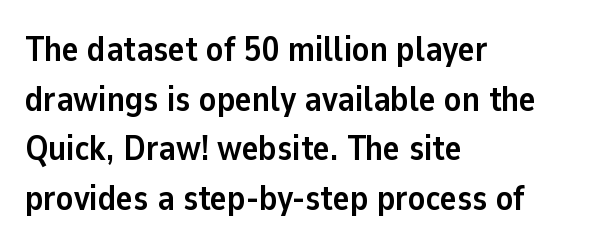
The image shows 35 px semibold sans-serif type, upright; set left-aligned, normal line spacing (1.42x), normal letter spacing, not underlined; low stroke contrast and a medium x-height.
